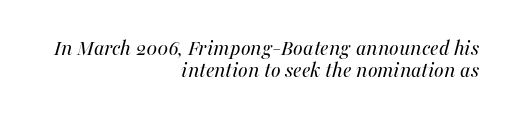
{"italic": "yes", "lean": "right", "slant_degrees": 16, "bold": "no", "underline": "no", "align": "right", "line_spacing": "tight", "line_spacing_ratio": 0.97, "letter_spacing": "normal", "letter_spacing_em": 0.0, "glyph_px": 23}
